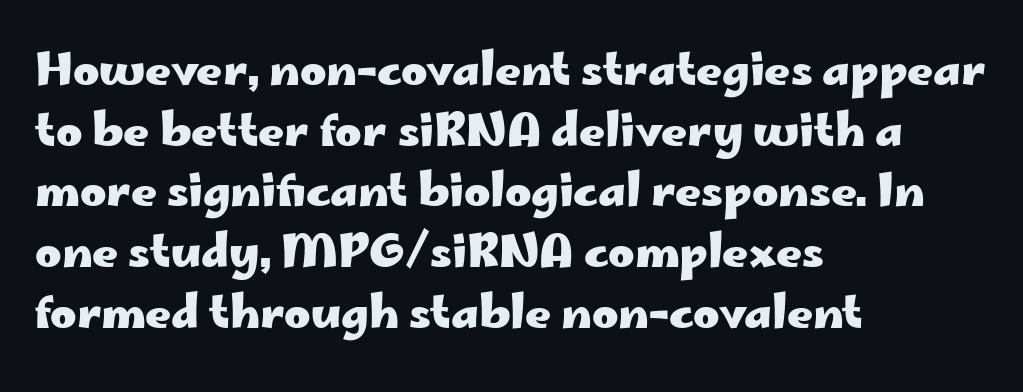
{"serif": "no", "italic": "no", "bold": "yes", "weight": "heavy", "width": "wide", "stroke_contrast": "low", "x_height": "small", "monospaced": "no", "underline": "no", "align": "left", "line_spacing": "normal", "line_spacing_ratio": 1.35, "letter_spacing": "normal", "letter_spacing_em": 0.0, "glyph_px": 45}
